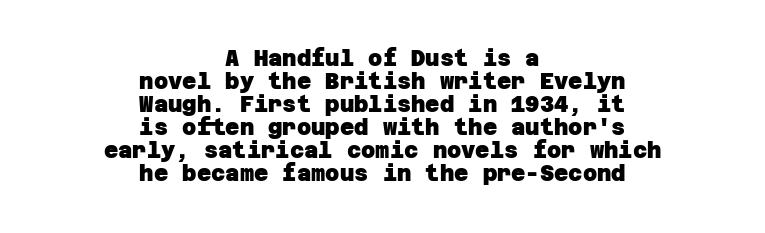
Is the letter spacing exaggerated? No — it looks like the ordinary default. Letters rest on an invisible, unmarked baseline. Reading down the block, each line starts at a different indent, mirrored at its end. Students, observe: this is what under-led, compact text looks like. The glyphs have the mass of a bold cut.
